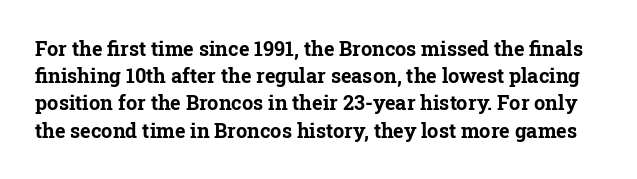
{"italic": "no", "bold": "yes", "underline": "no", "line_spacing": "normal", "line_spacing_ratio": 1.36, "letter_spacing": "normal", "letter_spacing_em": 0.0, "glyph_px": 20}
